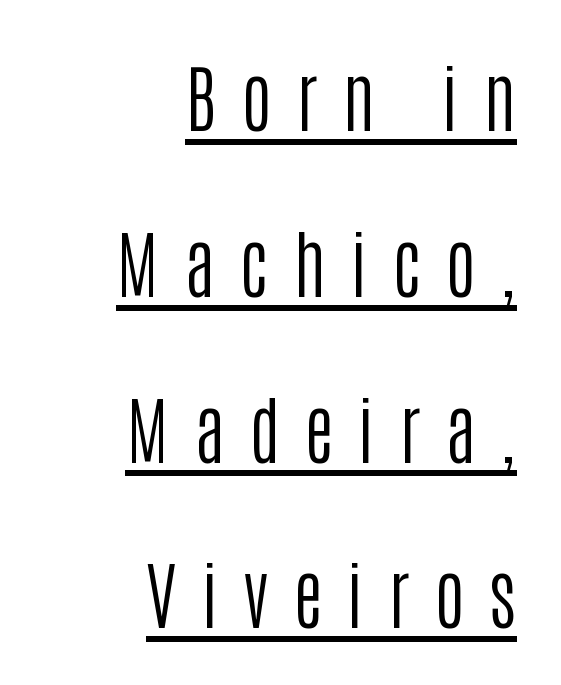
The image shows 74 px regular-weight, condensed sans-serif type, upright; set right-aligned, loose line spacing (2.24x), unusually wide letter spacing (+0.33 em), underlined; low stroke contrast and a large x-height.
